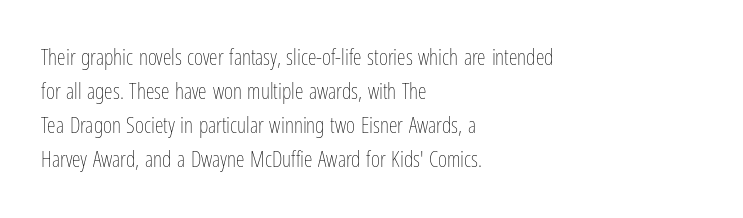
These lines stack with their left ends in a neat column. Any mark beneath the type? The region is blank. Short note: letters normally spaced. The type sits square on the baseline with zero lean.
